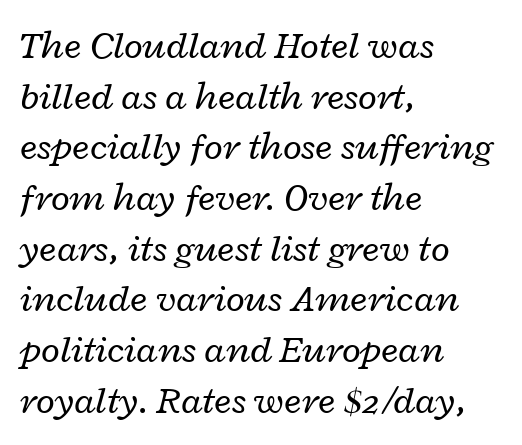
The typography opts for an oblique posture over an upright one. What stands out about the letter spacing? Nothing — it is the standard amount. Where is the straight margin? On the left. Think of a printed novel: that variable character pitch is what you see here. In terms of leading, this rendering sits right in the middle.
